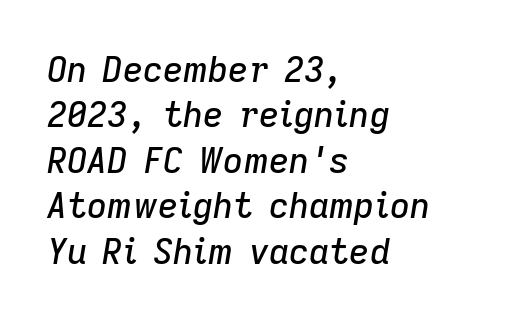
{"italic": "yes", "lean": "right", "slant_degrees": 9, "width": "normal", "stroke_contrast": "low", "x_height": "medium", "monospaced": "no", "underline": "no", "align": "left", "line_spacing": "normal", "line_spacing_ratio": 1.3, "letter_spacing": "normal", "letter_spacing_em": 0.0, "glyph_px": 35}
